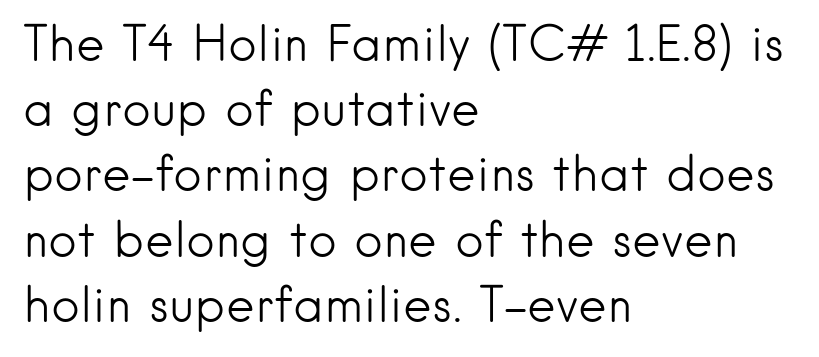
{"serif": "no", "italic": "no", "bold": "no", "weight": "light", "width": "normal", "stroke_contrast": "low", "x_height": "small", "monospaced": "no", "underline": "no", "align": "left", "line_spacing": "normal", "line_spacing_ratio": 1.33, "letter_spacing": "normal", "letter_spacing_em": 0.0, "glyph_px": 49}
